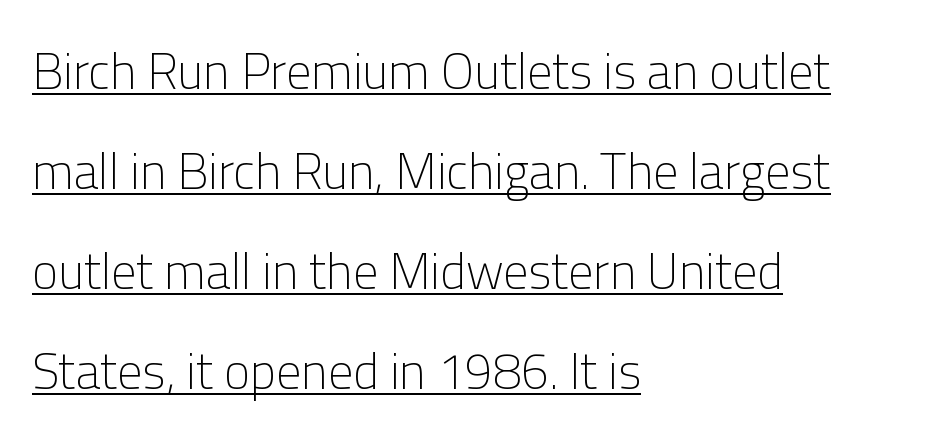
Does a line run under the words? Yes, clearly. Unlike italic type, these characters show no tilt at all. The weight tops out at a normal text grade. Which margin do the lines hug? The left one — the right edge is uneven. Look at the tracking — it's just the regular setting, nothing added. To sum up the face: it is a sans, with no serifs.
